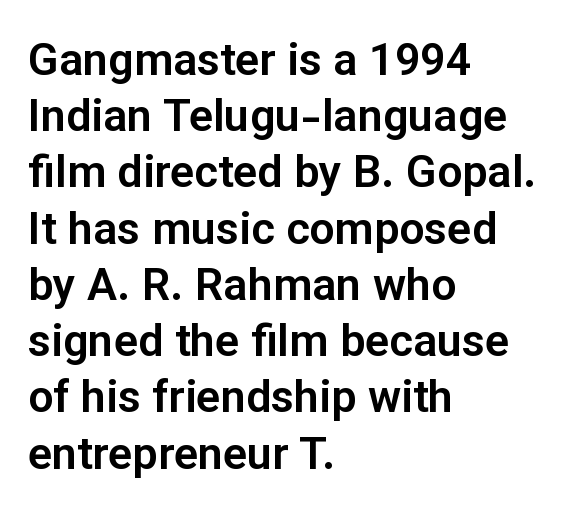
The image shows 45 px sans-serif type, upright; set left-aligned, normal line spacing (1.25x), normal letter spacing, not underlined; low stroke contrast and a medium x-height.
